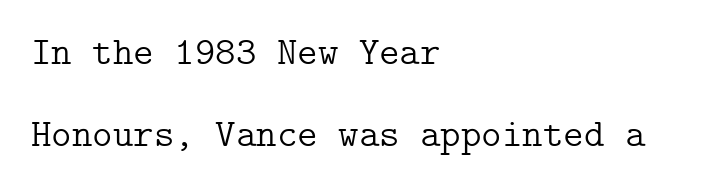
The passage shown has conventional tracking throughout. Old-style or modern, the face here clearly has serifs. Each line starts at the same left margin while the right side varies. Notice how the stems are strictly vertical — no italics here. The lines are spread far apart with generous leading. The glyphs are unaccompanied by any horizontal stroke below them.
